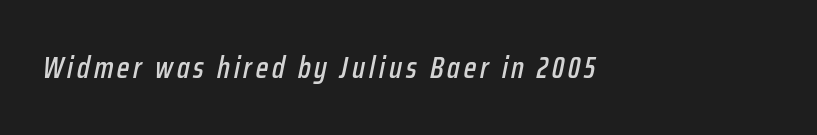
The image shows 30 px condensed type, italic (leaning right); set not underlined; low stroke contrast and a medium x-height.
